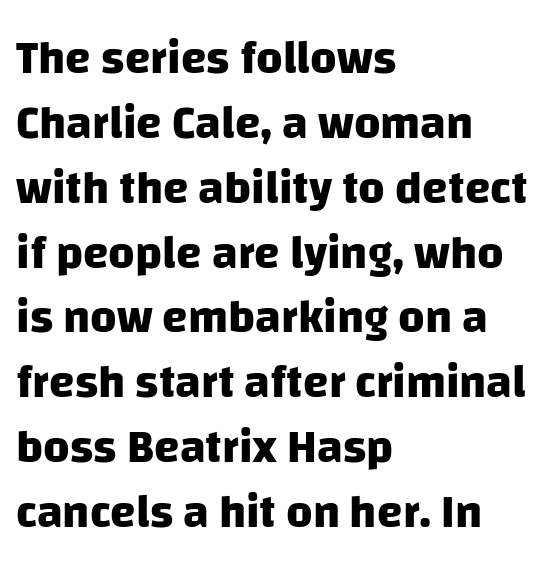
Q: Is the text bold? A: Yes.
Q: Is the typeface a serif or a sans-serif typeface? A: Sans-serif.
Q: Is the text underlined? A: No.
Q: How is the paragraph aligned? A: Left-aligned.
Q: Is the spacing between letters normal or unusually wide? A: Normal.
Q: Is the spacing between lines tight, normal or loose? A: Normal.
Q: Width (condensed, normal, or wide)? A: Normal.
Q: Stroke contrast? A: Low.
Q: x-height? A: Large.
Q: Monospaced? A: No.
